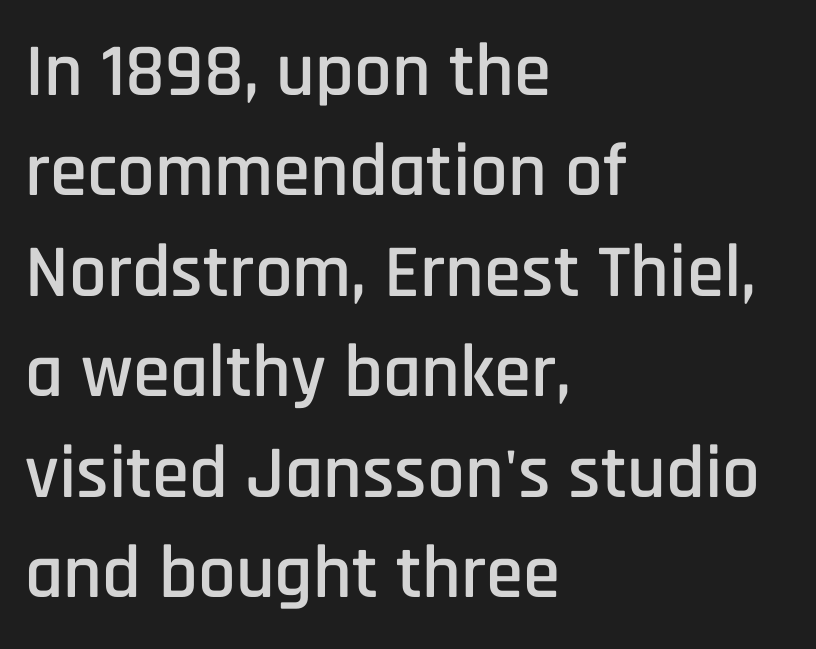
Nothing unusual about the tracking: characters are spaced as the font intends. Quick note: interline space is typical. If you drew a ruler down the left edge, every line would touch it. Is this a sans? Yes — the strokes have no serifs.
